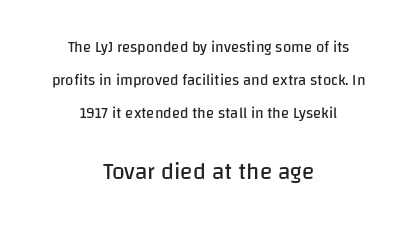
Vertical spacing — loose. The typesetter chose a symmetrical, centered arrangement here. Underlining? Definitely not there. Tall strokes in this sample are plumb rather than angled. The letters in the lower block stand taller than those in the block above.
